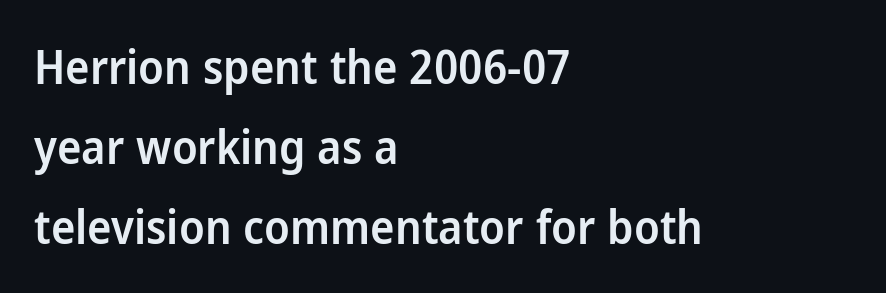
The image shows 46 px semibold sans-serif type, upright; set left-aligned, line spacing 1.74x, normal letter spacing, not underlined; low stroke contrast and a medium x-height.
